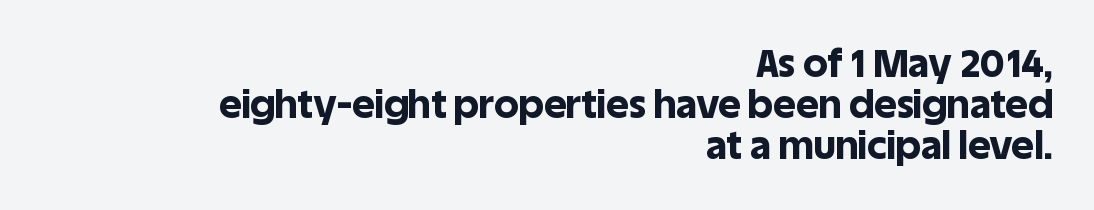
The image shows 39 px bold sans-serif type, upright; set right-aligned, tight line spacing (1.05x), normal letter spacing, not underlined; a large x-height.
